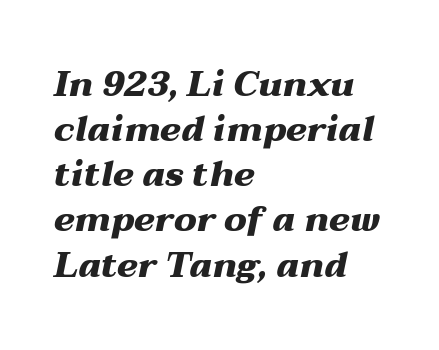
Q: Is the text bold? A: Yes.
Q: Is the text italic (slanted)? A: Yes, it leans right by about 12 degrees.
Q: Is the text underlined? A: No.
Q: How is the paragraph aligned? A: Left-aligned.
Q: Is the spacing between letters normal or unusually wide? A: Normal.
Q: Is the spacing between lines tight, normal or loose? A: Normal.
Q: Width (condensed, normal, or wide)? A: Wide.
Q: Stroke contrast? A: Medium.
Q: x-height? A: Medium.
Q: Monospaced? A: No.
